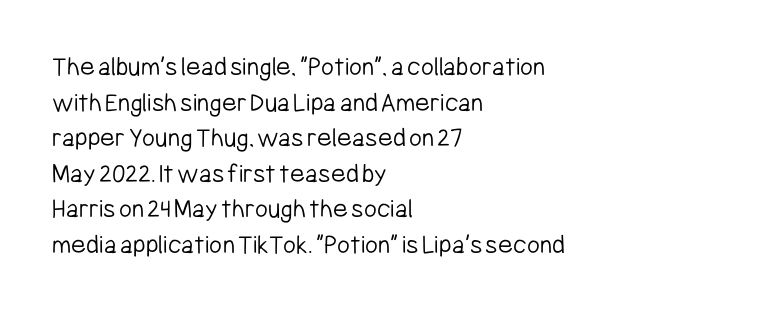
Q: Is the text bold? A: No.
Q: Is the text italic (slanted)? A: No, it is upright.
Q: Is the typeface a serif or a sans-serif typeface? A: Sans-serif.
Q: Is the text underlined? A: No.
Q: How is the paragraph aligned? A: Left-aligned.
Q: Is the spacing between letters normal or unusually wide? A: Normal.
Q: Is the spacing between lines tight, normal or loose? A: Normal.
Q: Width (condensed, normal, or wide)? A: Condensed.
Q: Stroke contrast? A: Low.
Q: x-height? A: Medium.
Q: Monospaced? A: No.
